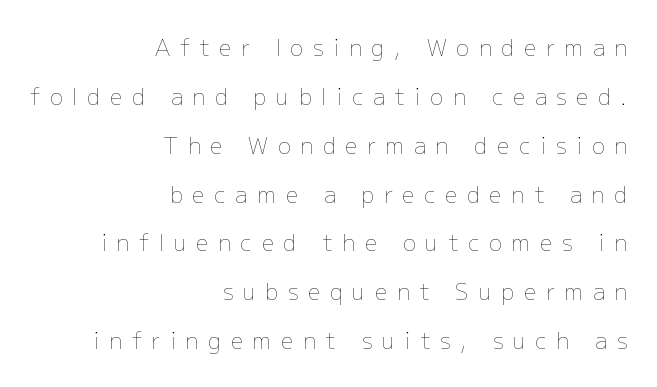
The image shows 22 px text type, upright; set right-aligned, loose line spacing (2.22x), unusually wide letter spacing (+0.44 em), not underlined.
